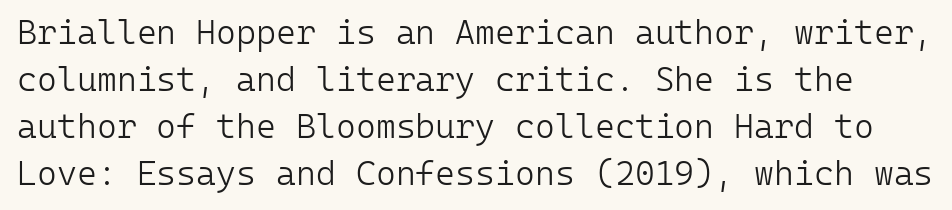
The image shows 34 px light sans-serif type, upright, monospaced; set normal line spacing (1.38x), normal letter spacing, not underlined; low stroke contrast and a medium x-height.
